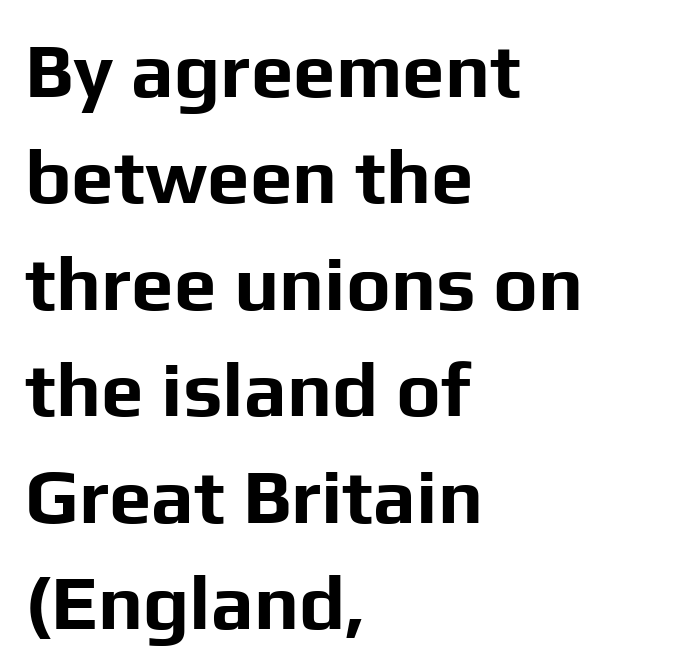
Any mark beneath the type? The region is blank. The tracking reads as untouched default to a designer's eye. The designer left line spacing at the default. Notice how the passage keeps a crisp vertical edge on the left only. The letters carry no serifs — their stems end cleanly without finishing strokes.
